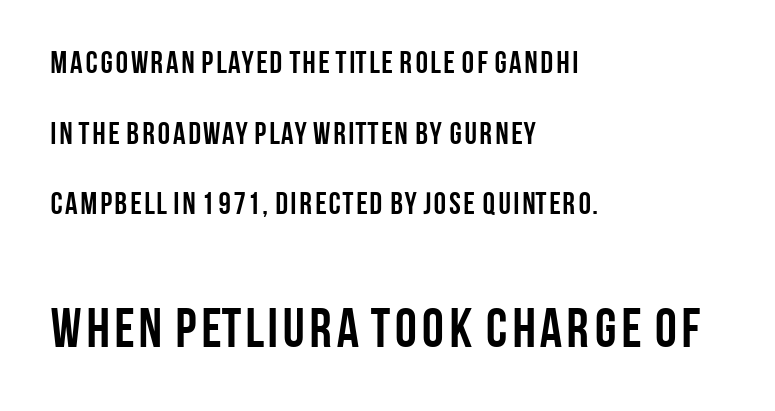
The image shows 55 px semibold, condensed sans-serif type, upright; set left-aligned, loose line spacing (2.28x), normal letter spacing, not underlined; the second (bottom) block is 1.77x larger; low stroke contrast and a large x-height.
